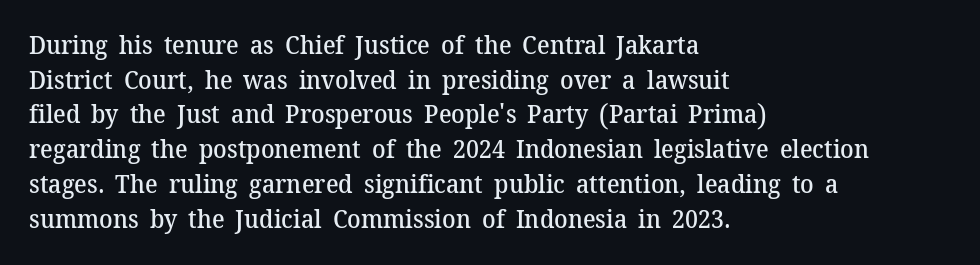
{"italic": "no", "bold": "semi", "underline": "no", "align": "left", "line_spacing": "normal", "line_spacing_ratio": 1.39, "letter_spacing": "normal", "letter_spacing_em": 0.0, "glyph_px": 25}
